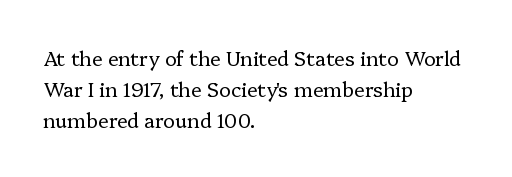
Q: Is the text bold? A: No.
Q: Is the text italic (slanted)? A: No, it is upright.
Q: Is the text underlined? A: No.
Q: How is the paragraph aligned? A: Left-aligned.
Q: Is the spacing between letters normal or unusually wide? A: Normal.
Q: Is the spacing between lines tight, normal or loose? A: Normal.
